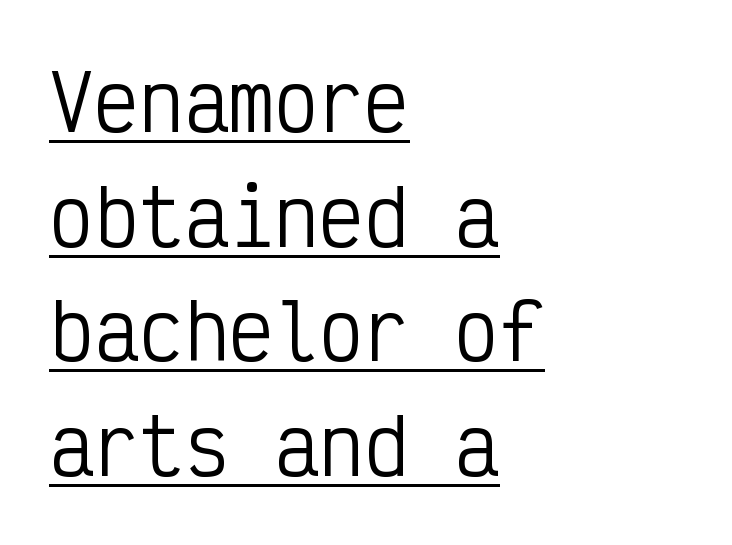
The image shows 75 px regular-weight, condensed sans-serif type, upright, monospaced; set left-aligned, normal line spacing (1.53x), normal letter spacing, underlined; low stroke contrast and a medium x-height.
